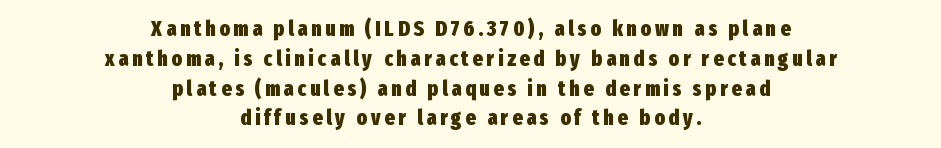
The image shows 21 px bold type, upright; set centered, normal line spacing (1.42x), not underlined.
